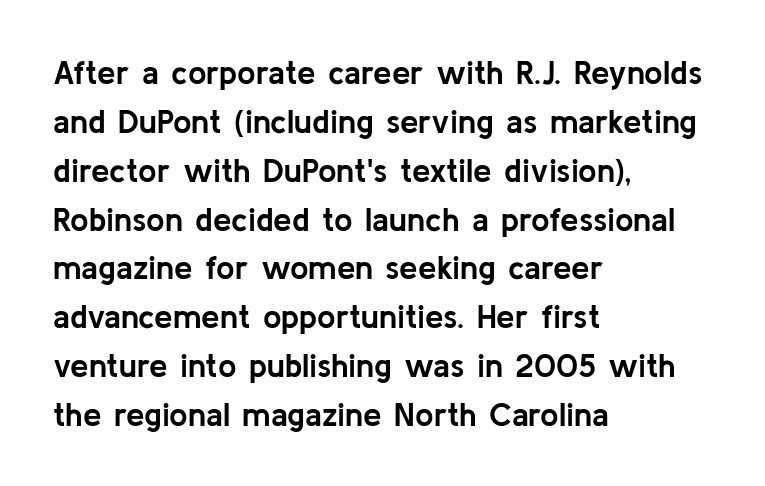
The image shows 33 px semibold sans-serif type, upright; set left-aligned, normal line spacing (1.48x), normal letter spacing, not underlined; low stroke contrast and a medium x-height.
